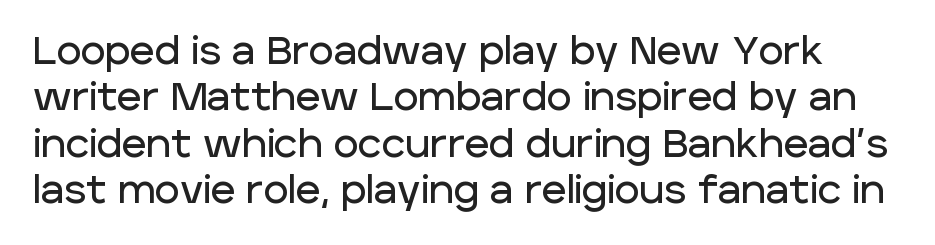
Q: Is the text italic (slanted)? A: No, it is upright.
Q: Is the typeface a serif or a sans-serif typeface? A: Sans-serif.
Q: Is the text underlined? A: No.
Q: Is the spacing between letters normal or unusually wide? A: Normal.
Q: Width (condensed, normal, or wide)? A: Normal.
Q: Stroke contrast? A: Low.
Q: x-height? A: Large.
Q: Monospaced? A: No.
